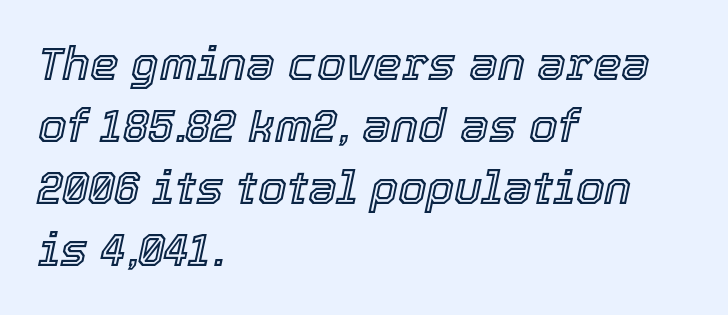
Q: Is the text italic (slanted)? A: Yes, it leans right by about 12 degrees.
Q: Is the text underlined? A: No.
Q: How is the paragraph aligned? A: Left-aligned.
Q: Is the spacing between letters normal or unusually wide? A: Normal.
Q: Is the spacing between lines tight, normal or loose? A: Normal.
Q: Width (condensed, normal, or wide)? A: Normal.
Q: x-height? A: Medium.
Q: Monospaced? A: No.
